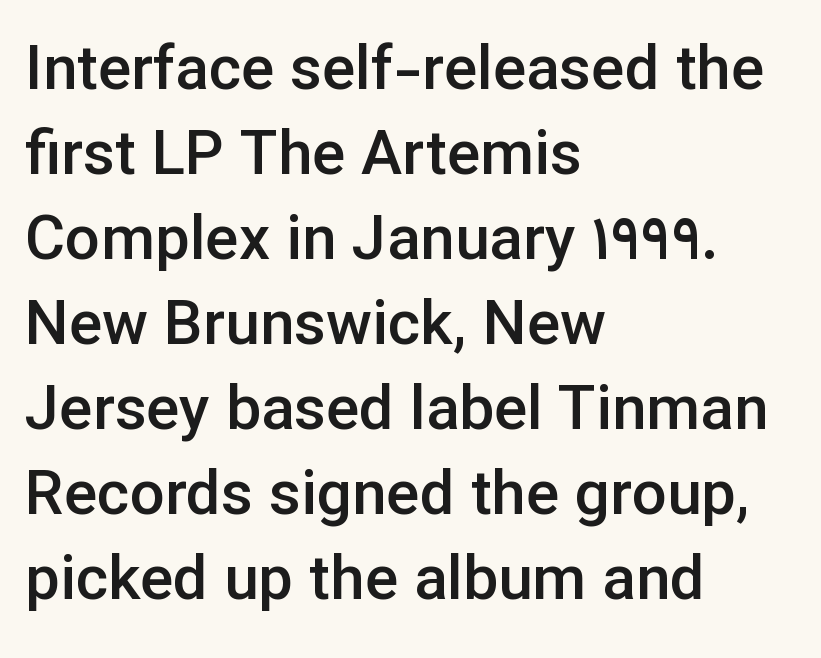
{"serif": "no", "italic": "no", "bold": "semi", "weight": "semibold", "width": "normal", "stroke_contrast": "low", "x_height": "medium", "monospaced": "no", "underline": "no", "align": "left", "line_spacing": "normal", "line_spacing_ratio": 1.37, "letter_spacing": "normal", "letter_spacing_em": 0.0, "glyph_px": 62}
